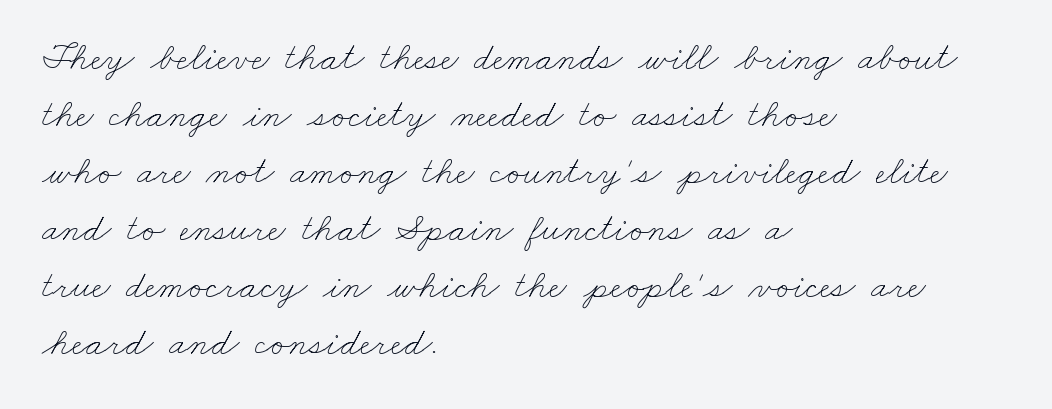
The image shows 39 px thin, wide type; set left-aligned, normal line spacing (1.46x), normal letter spacing, not underlined; low stroke contrast and a small x-height.
